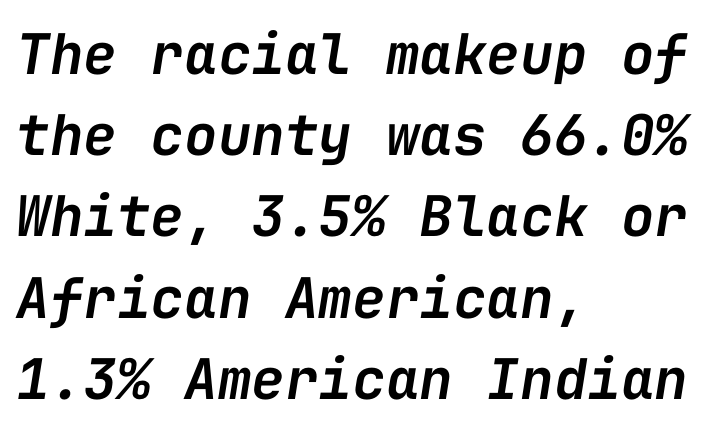
{"italic": "yes", "lean": "right", "slant_degrees": 9, "bold": "semi", "weight": "semibold", "width": "normal", "stroke_contrast": "low", "x_height": "medium", "monospaced": "yes", "underline": "no", "align": "left", "line_spacing": "normal", "line_spacing_ratio": 1.45, "letter_spacing": "normal", "letter_spacing_em": 0.0, "glyph_px": 56}
